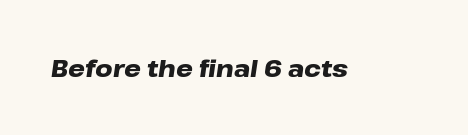
Q: Is the text bold? A: Yes.
Q: Is the text italic (slanted)? A: Yes, it leans right by about 8 degrees.
Q: Is the text underlined? A: No.
Q: Is the spacing between letters normal or unusually wide? A: Normal.
